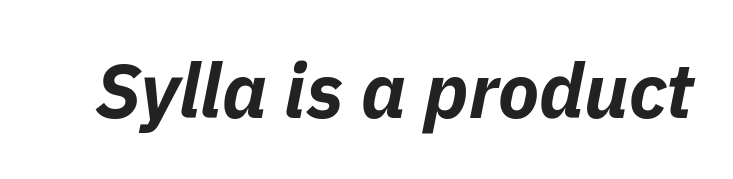
{"italic": "yes", "lean": "right", "slant_degrees": 11, "bold": "yes", "weight": "bold", "width": "normal", "stroke_contrast": "low", "x_height": "medium", "monospaced": "no", "underline": "no", "letter_spacing": "normal", "letter_spacing_em": 0.0, "glyph_px": 76}
